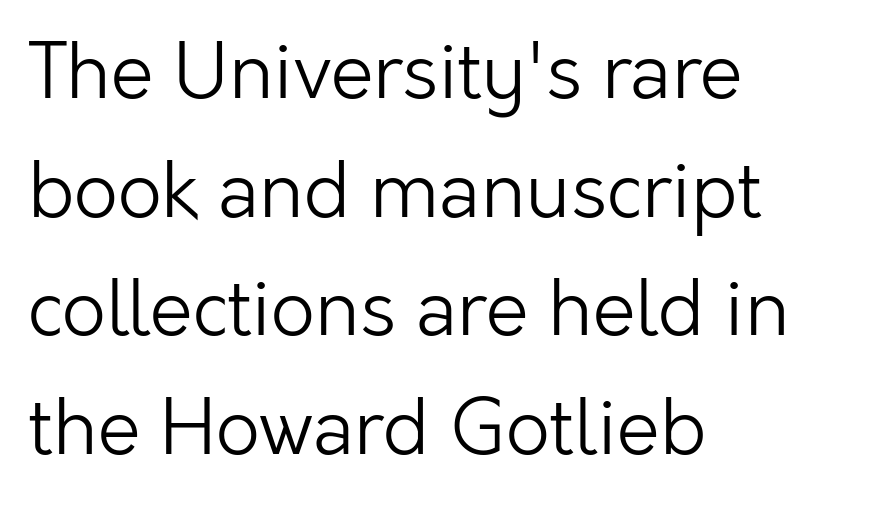
Q: Is the text bold? A: No.
Q: Is the text italic (slanted)? A: No, it is upright.
Q: Is the typeface a serif or a sans-serif typeface? A: Sans-serif.
Q: Is the text underlined? A: No.
Q: How is the paragraph aligned? A: Left-aligned.
Q: Is the spacing between letters normal or unusually wide? A: Normal.
Q: Is the spacing between lines tight, normal or loose? A: Normal.
Q: Width (condensed, normal, or wide)? A: Normal.
Q: Stroke contrast? A: Low.
Q: x-height? A: Medium.
Q: Monospaced? A: No.
